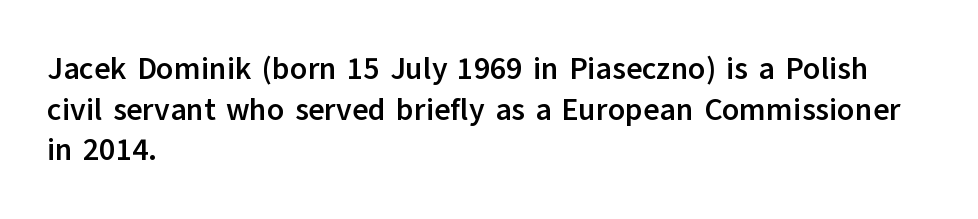
Nothing unusual about the tracking: characters are spaced as the font intends. Short and long lines alike share a common starting point at left. A normal amount of white space separates one row of letters from the next. Emphasis by weight is at full strength: bold. In terms of letterform style, serifs are entirely absent.
